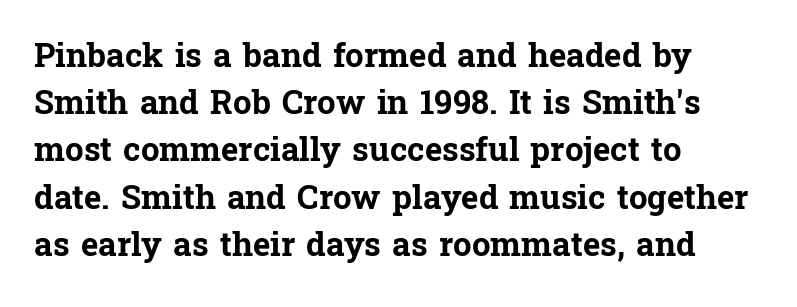
The image shows 33 px bold serif type, upright; set left-aligned, normal line spacing (1.43x), normal letter spacing, not underlined; low stroke contrast and a medium x-height.
